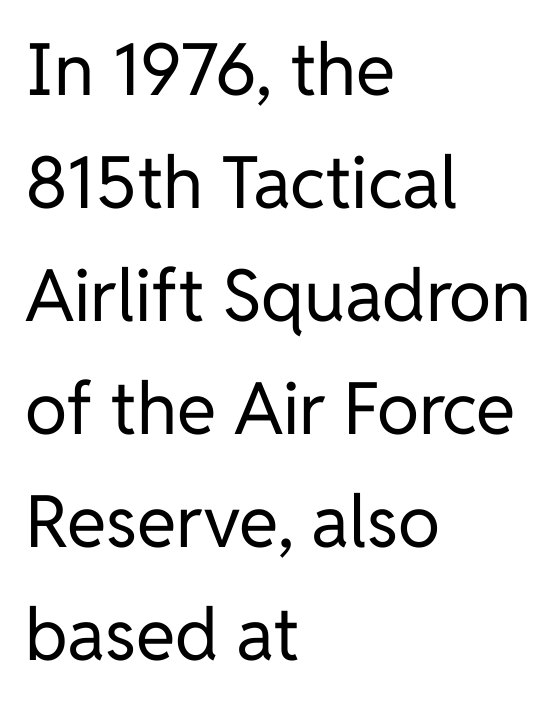
Q: Is the text bold? A: No.
Q: Is the text italic (slanted)? A: No, it is upright.
Q: Is the typeface a serif or a sans-serif typeface? A: Sans-serif.
Q: Is the text underlined? A: No.
Q: How is the paragraph aligned? A: Left-aligned.
Q: Is the spacing between letters normal or unusually wide? A: Normal.
Q: Is the spacing between lines tight, normal or loose? A: Normal.
Q: Width (condensed, normal, or wide)? A: Normal.
Q: Stroke contrast? A: Low.
Q: x-height? A: Medium.
Q: Monospaced? A: No.
